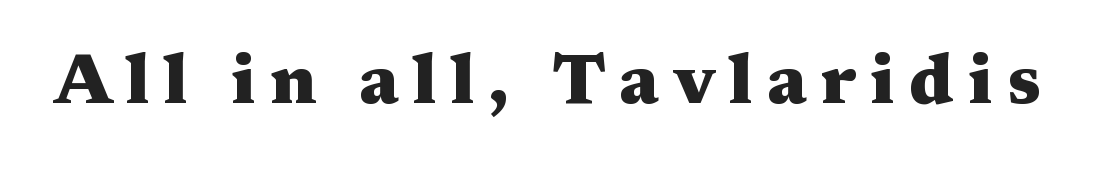
Q: Is the text bold? A: Yes.
Q: Is the text italic (slanted)? A: No, it is upright.
Q: Is the typeface a serif or a sans-serif typeface? A: Serif.
Q: Is the text underlined? A: No.
Q: Is the spacing between letters normal or unusually wide? A: Unusually wide.
Q: Width (condensed, normal, or wide)? A: Wide.
Q: Stroke contrast? A: Medium.
Q: x-height? A: Medium.
Q: Monospaced? A: No.
